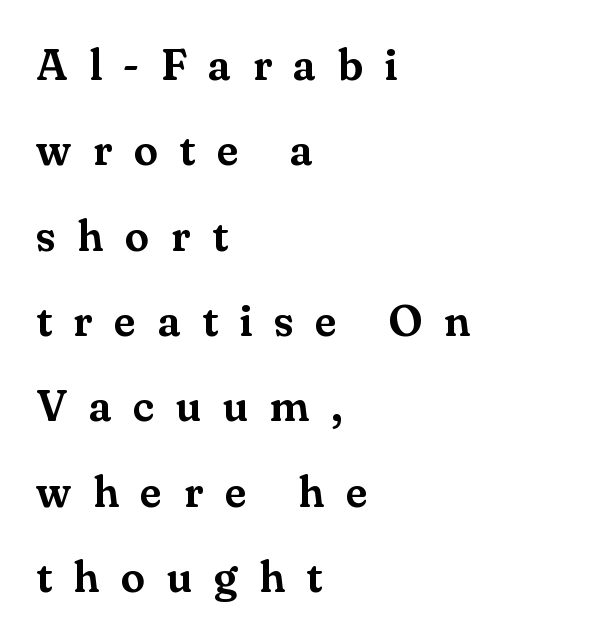
Successive baselines arrive slowly, with a big drop between each. Beneath every word, the page is bare. Think of a printed novel: that variable character pitch is what you see here. Does the lettering tilt? It doesn't — this is upright.
